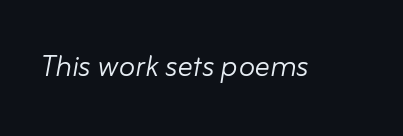
Q: Is the text bold? A: No.
Q: Is the text italic (slanted)? A: Yes, it leans right by about 10 degrees.
Q: Is the text underlined? A: No.
Q: Is the spacing between letters normal or unusually wide? A: Normal.
Q: Width (condensed, normal, or wide)? A: Normal.
Q: Stroke contrast? A: Low.
Q: x-height? A: Small.
Q: Monospaced? A: No.
